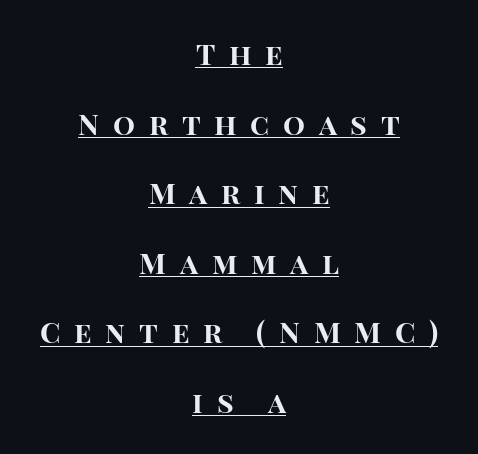
Ordinary non-slanted type is in use. Thick stems and heavy bowls — unmistakably bold. The letters advance in unequal steps, a hallmark of proportional type. A typographer would call this underscored text. The tracking jumps out immediately: characters are airy and widely separated. Notice how the passage keeps no hard edge, just a central spine.
